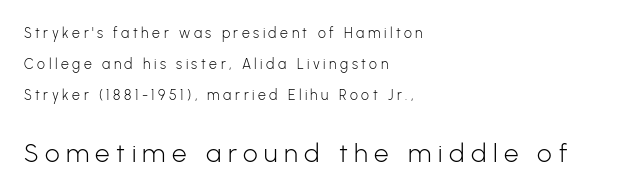
{"italic": "no", "bold": "no", "underline": "no", "align": "left", "line_spacing": "loose", "line_spacing_ratio": 2.2, "letter_spacing": "wide", "letter_spacing_em": 0.25, "larger_block": "second", "size_ratio": 1.86, "glyph_px": 26}
